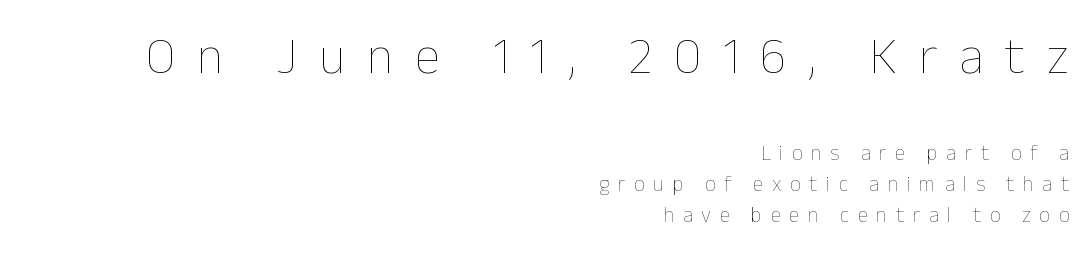
The image shows 52 px thin type, upright; set right-aligned, normal line spacing (1.47x), unusually wide letter spacing (+0.41 em), not underlined; the first (top) block is 2.48x larger; low stroke contrast and a medium x-height.
